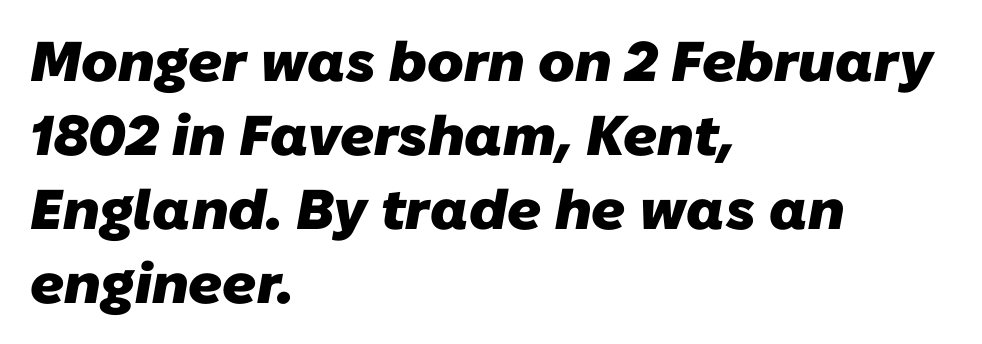
{"serif": "no", "bold": "yes", "weight": "heavy", "width": "normal", "stroke_contrast": "low", "x_height": "medium", "monospaced": "no", "underline": "no", "align": "left", "line_spacing": "normal", "line_spacing_ratio": 1.32, "letter_spacing": "normal", "letter_spacing_em": 0.0, "glyph_px": 56}
